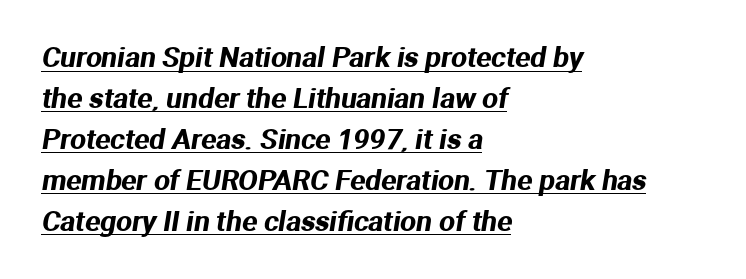
Q: Is the typeface a serif or a sans-serif typeface? A: Sans-serif.
Q: Is the text underlined? A: Yes.
Q: How is the paragraph aligned? A: Left-aligned.
Q: Is the spacing between letters normal or unusually wide? A: Normal.
Q: Is the spacing between lines tight, normal or loose? A: Normal.
Q: Width (condensed, normal, or wide)? A: Normal.
Q: Stroke contrast? A: Medium.
Q: x-height? A: Medium.
Q: Monospaced? A: No.
